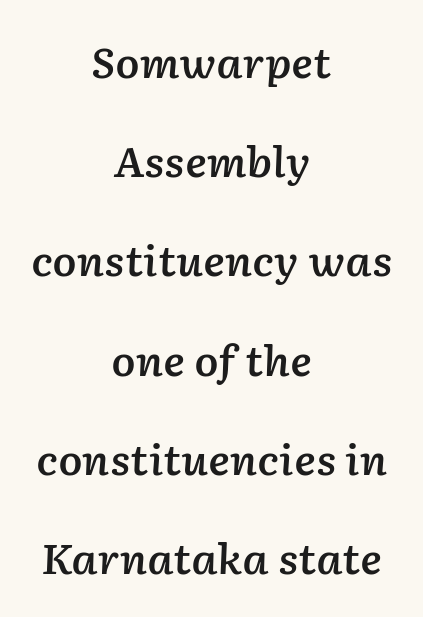
Q: Is the text bold? A: Semi-bold.
Q: Is the text italic (slanted)? A: Yes, it leans right by about 2 degrees.
Q: Is the text underlined? A: No.
Q: How is the paragraph aligned? A: Centered.
Q: Is the spacing between letters normal or unusually wide? A: Normal.
Q: Is the spacing between lines tight, normal or loose? A: Loose.
Q: Width (condensed, normal, or wide)? A: Normal.
Q: Stroke contrast? A: Low.
Q: x-height? A: Medium.
Q: Monospaced? A: No.
